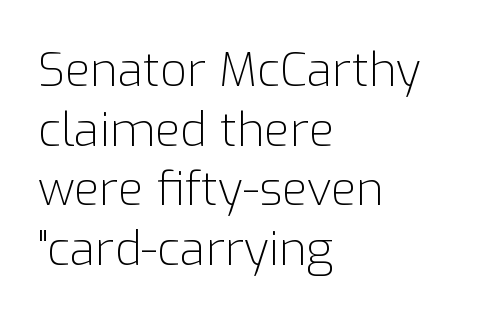
A typesetter would call this leading conventional body-copy spacing. In CSS terms this would be text-align: left. Only glyphs here, with clear space below each row. The tracking reads as untouched default to a designer's eye. The face used here is proportionally spaced, like ordinary book or web type.
